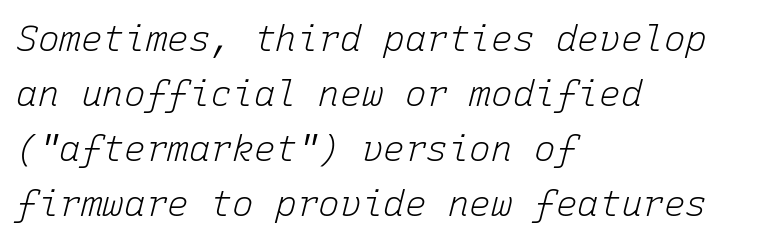
Q: Is the text bold? A: No.
Q: Is the text italic (slanted)? A: Yes, it leans right by about 15 degrees.
Q: Is the text underlined? A: No.
Q: How is the paragraph aligned? A: Left-aligned.
Q: Is the spacing between letters normal or unusually wide? A: Normal.
Q: Is the spacing between lines tight, normal or loose? A: Normal.
Q: Width (condensed, normal, or wide)? A: Normal.
Q: Stroke contrast? A: Low.
Q: x-height? A: Medium.
Q: Monospaced? A: Yes.
